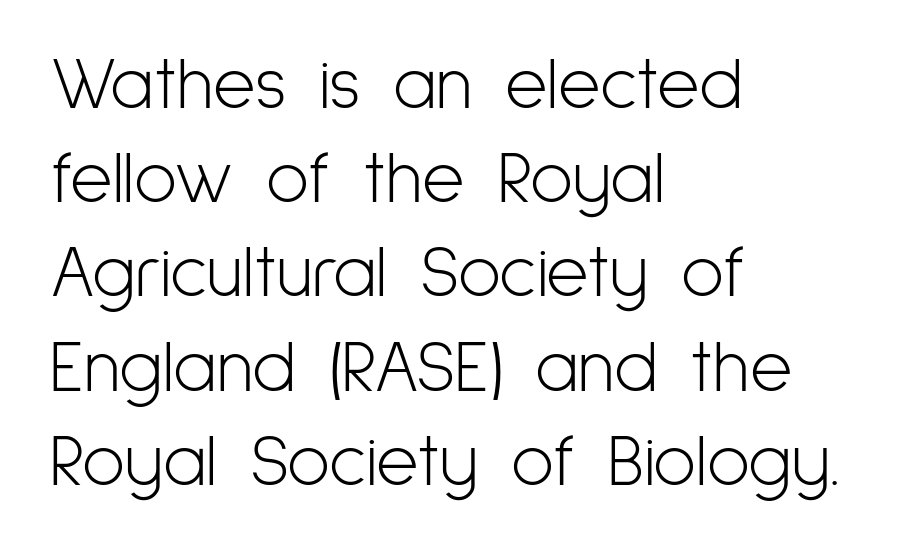
The rag falls on the right side of this text block. Do the letters lean? They stand straight. One glance says typical: line gaps are just what's usual. The specimen omits any rule beneath the text block's lines. Words appear dense and cohesive because spacing is normal.
